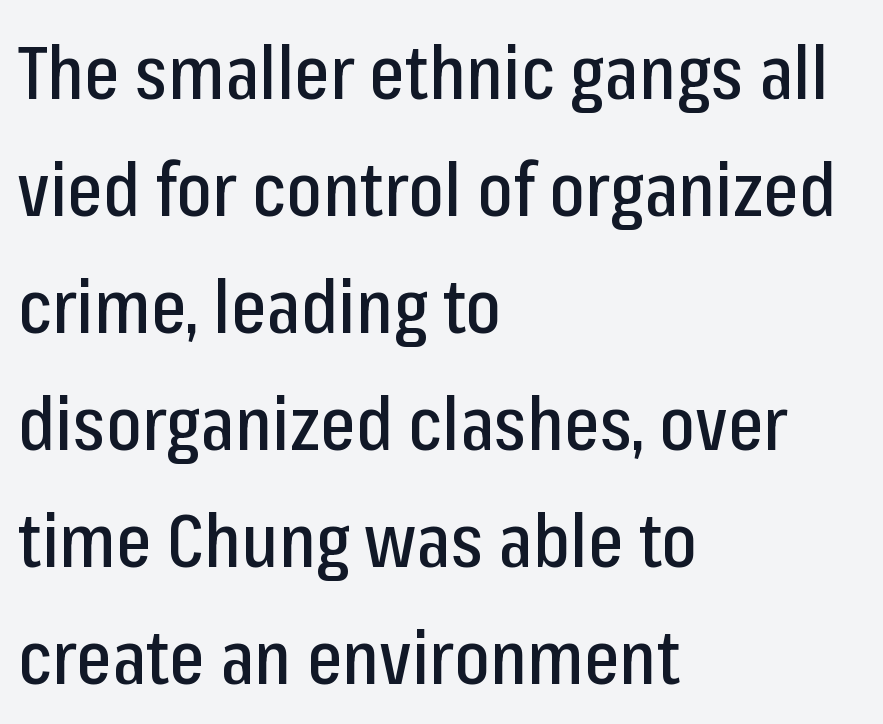
{"serif": "no", "italic": "no", "width": "condensed", "stroke_contrast": "low", "x_height": "medium", "monospaced": "no", "underline": "no", "align": "left", "line_spacing": "normal", "line_spacing_ratio": 1.56, "letter_spacing": "normal", "letter_spacing_em": 0.0, "glyph_px": 75}
